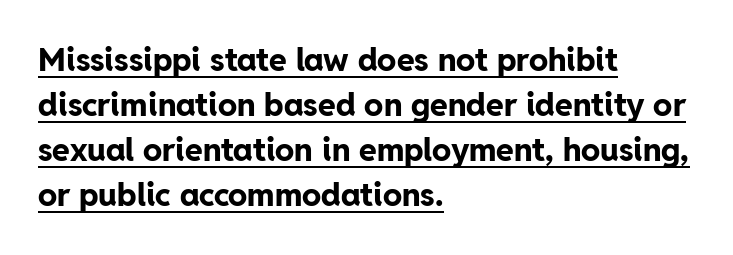
Honestly, the underline is the first thing you notice here. A typesetter would call this leading conventional body-copy spacing. The text block is weighted toward the left margin, trailing off unevenly rightward. Regarding serifs, this sample does without them. When letters stand straight like this, we call the style roman or upright.
